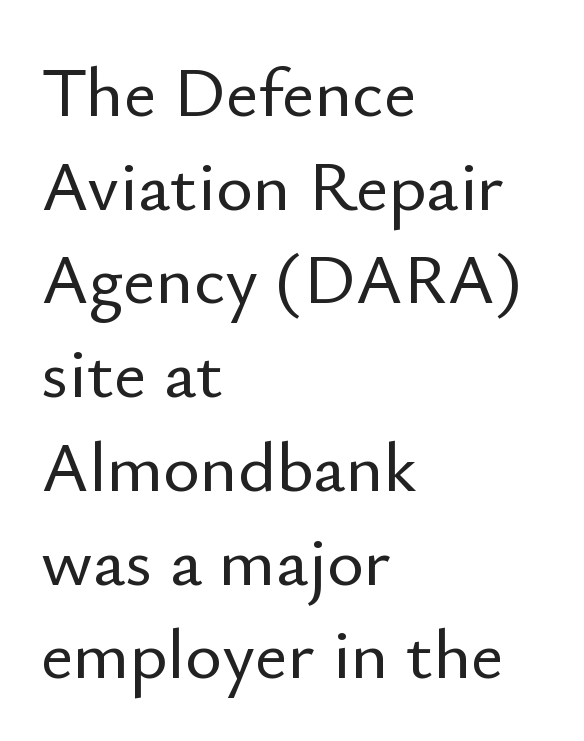
Q: Is the text italic (slanted)? A: No, it is upright.
Q: Is the typeface a serif or a sans-serif typeface? A: Sans-serif.
Q: Is the text underlined? A: No.
Q: How is the paragraph aligned? A: Left-aligned.
Q: Is the spacing between letters normal or unusually wide? A: Normal.
Q: Is the spacing between lines tight, normal or loose? A: Normal.
Q: Width (condensed, normal, or wide)? A: Normal.
Q: Stroke contrast? A: Low.
Q: x-height? A: Small.
Q: Monospaced? A: No.
